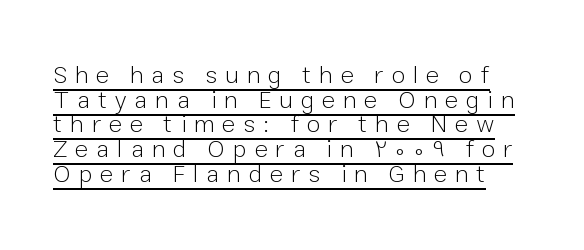
The image shows 25 px text type, upright; set tight line spacing (0.99x), unusually wide letter spacing (+0.31 em), underlined.
